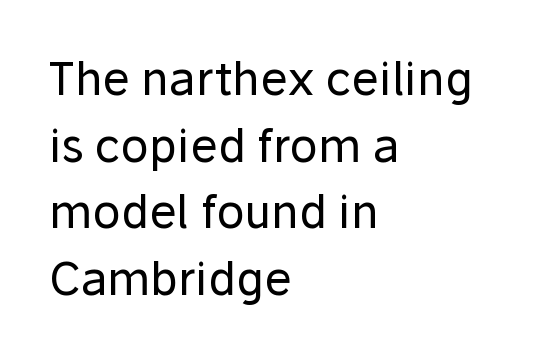
The image shows 46 px regular-weight sans-serif type, upright; set left-aligned, normal line spacing (1.45x), normal letter spacing, not underlined; low stroke contrast and a medium x-height.
